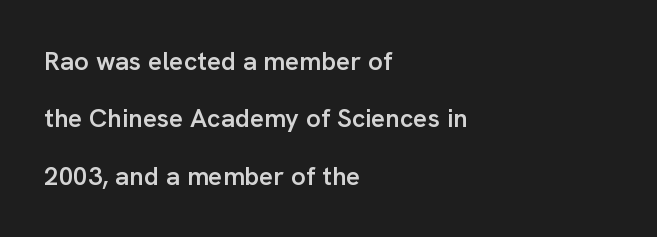
The image shows 26 px text type, upright; set left-aligned, loose line spacing (2.21x), normal letter spacing, not underlined.
